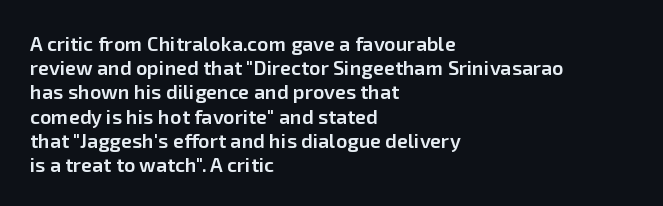
The image shows 20 px text type, upright; set left-aligned, line spacing 1.21x, normal letter spacing, not underlined.
